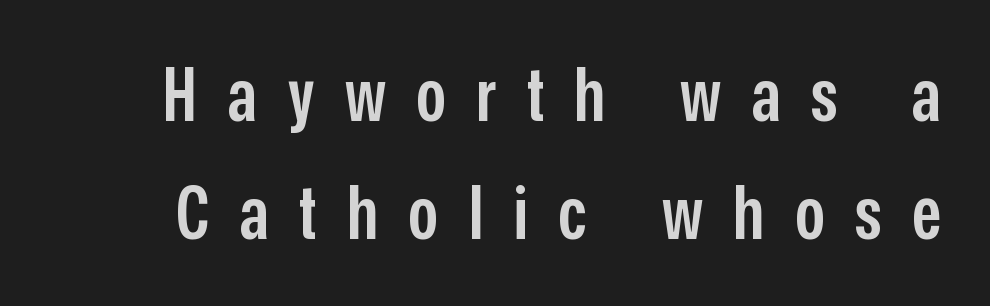
The strokes are fattened partway — semibold, not bold. Glyph-to-glyph distance is far greater than everyday printed text. Italic? Not at all — the glyphs are vertical. Varying glyph widths throughout — classic text-font behaviour.
